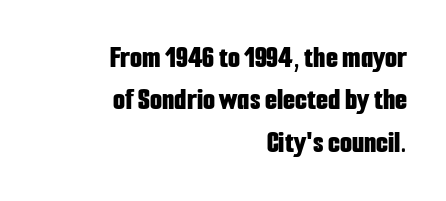
Q: Is the text bold? A: Yes.
Q: Is the text italic (slanted)? A: No, it is upright.
Q: Is the typeface a serif or a sans-serif typeface? A: Sans-serif.
Q: Is the text underlined? A: No.
Q: How is the paragraph aligned? A: Right-aligned.
Q: Is the spacing between letters normal or unusually wide? A: Normal.
Q: Is the spacing between lines tight, normal or loose? A: Normal.
Q: Width (condensed, normal, or wide)? A: Condensed.
Q: Stroke contrast? A: Low.
Q: x-height? A: Medium.
Q: Monospaced? A: No.
